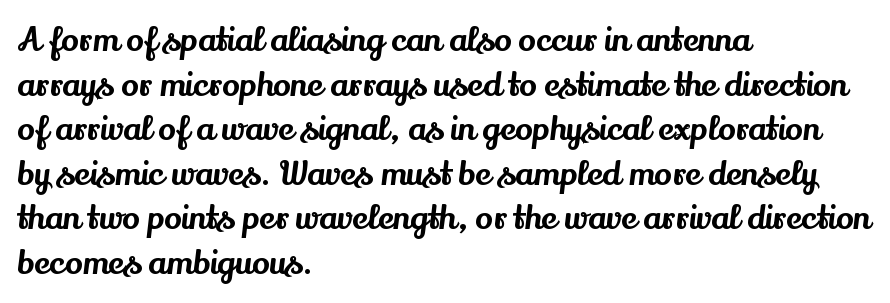
{"serif": "yes", "width": "normal", "stroke_contrast": "medium", "x_height": "small", "monospaced": "no", "underline": "no", "align": "left", "line_spacing": "normal", "line_spacing_ratio": 1.35, "letter_spacing": "normal", "letter_spacing_em": 0.0, "glyph_px": 33}
